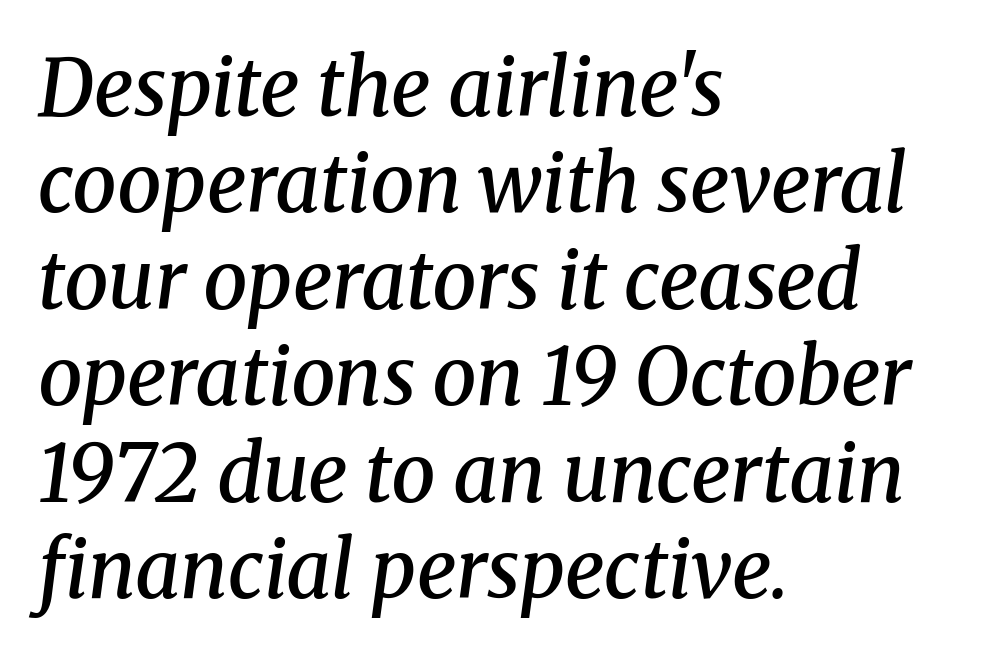
A serif font was chosen for this passage. The horizontal fit of the characters is conventional and even. If you drew a ruler down the left edge, every line would touch it. Type without underlining.
